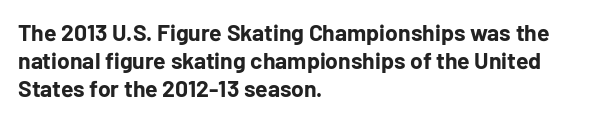
Q: Is the text bold? A: Yes.
Q: Is the text italic (slanted)? A: No, it is upright.
Q: Is the text underlined? A: No.
Q: How is the paragraph aligned? A: Left-aligned.
Q: Is the spacing between letters normal or unusually wide? A: Normal.
